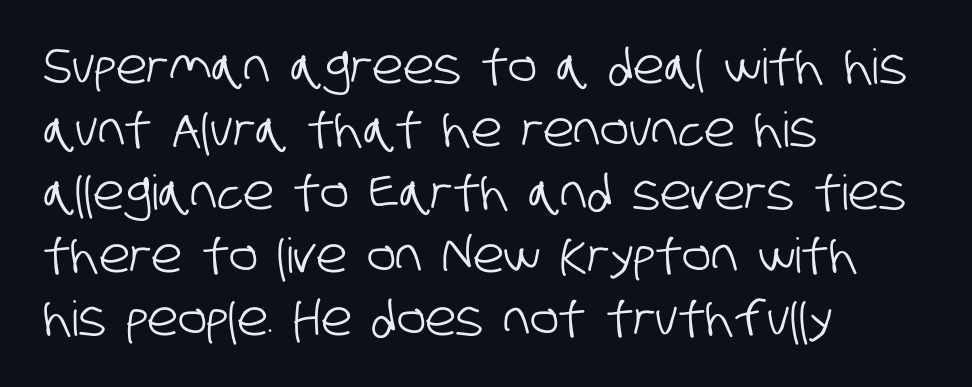
The image shows 48 px condensed sans-serif type; set left-aligned, normal line spacing (1.31x), normal letter spacing, not underlined; low stroke contrast and a large x-height.
